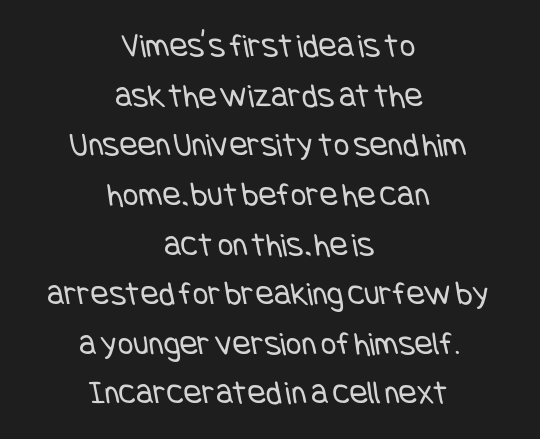
Q: Is the text bold? A: No.
Q: Is the typeface a serif or a sans-serif typeface? A: Sans-serif.
Q: Is the text underlined? A: No.
Q: How is the paragraph aligned? A: Centered.
Q: Is the spacing between letters normal or unusually wide? A: Normal.
Q: Is the spacing between lines tight, normal or loose? A: Normal.
Q: Width (condensed, normal, or wide)? A: Condensed.
Q: Stroke contrast? A: Low.
Q: x-height? A: Large.
